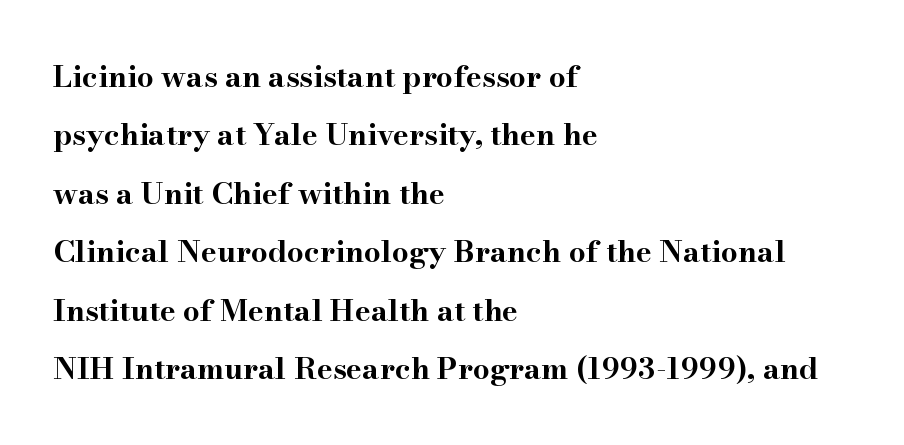
Q: Is the text bold? A: Yes.
Q: Is the text italic (slanted)? A: No, it is upright.
Q: Is the typeface a serif or a sans-serif typeface? A: Serif.
Q: Is the text underlined? A: No.
Q: How is the paragraph aligned? A: Left-aligned.
Q: Is the spacing between letters normal or unusually wide? A: Normal.
Q: Is the spacing between lines tight, normal or loose? A: Loose.
Q: Width (condensed, normal, or wide)? A: Wide.
Q: Stroke contrast? A: High.
Q: x-height? A: Small.
Q: Monospaced? A: No.
